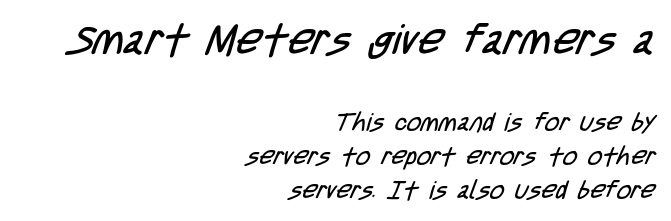
Q: Is the text bold? A: No.
Q: Is the typeface a serif or a sans-serif typeface? A: Sans-serif.
Q: Is the text underlined? A: No.
Q: How is the paragraph aligned? A: Right-aligned.
Q: Is the spacing between letters normal or unusually wide? A: Normal.
Q: Is the spacing between lines tight, normal or loose? A: Normal.
Q: Which block of text is set in a larger size, the first (top) or the second (bottom)? A: The first (top) one.
Q: Width (condensed, normal, or wide)? A: Condensed.
Q: Stroke contrast? A: Low.
Q: x-height? A: Large.
Q: Monospaced? A: No.
